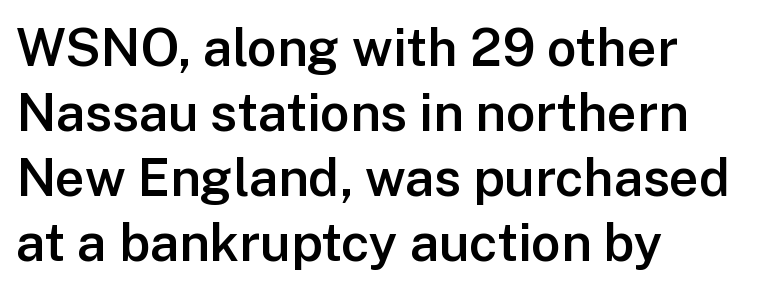
{"serif": "no", "italic": "no", "bold": "semi", "weight": "semibold", "width": "normal", "stroke_contrast": "low", "x_height": "medium", "monospaced": "no", "underline": "no", "align": "left", "line_spacing": "normal", "line_spacing_ratio": 1.25, "letter_spacing": "normal", "letter_spacing_em": 0.0, "glyph_px": 52}
